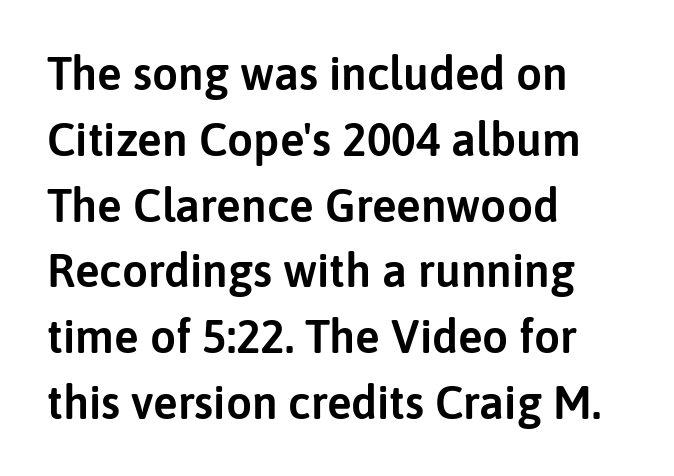
{"serif": "no", "italic": "no", "width": "normal", "stroke_contrast": "low", "x_height": "medium", "monospaced": "no", "underline": "no", "align": "left", "line_spacing": "normal", "line_spacing_ratio": 1.43, "letter_spacing": "normal", "letter_spacing_em": 0.0, "glyph_px": 46}
